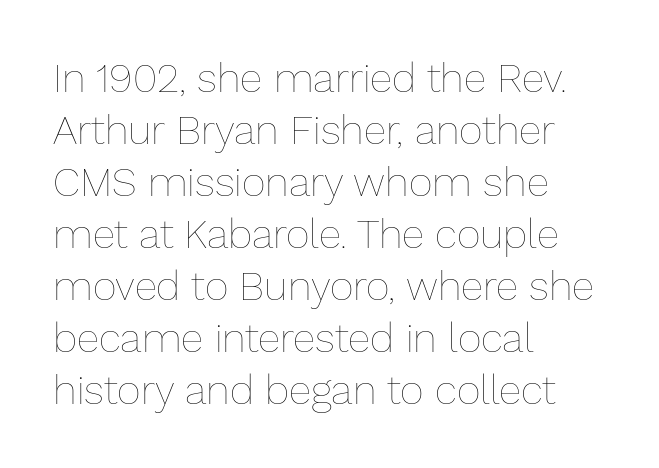
Is there any slant? The stems are plumb. Decoration check: the copy has no underline. Do the characters align in a grid? No, the font is proportional. This block has exactly the height ordinary leading produces. Horizontal alignment here is leftward, the default for most running prose.
